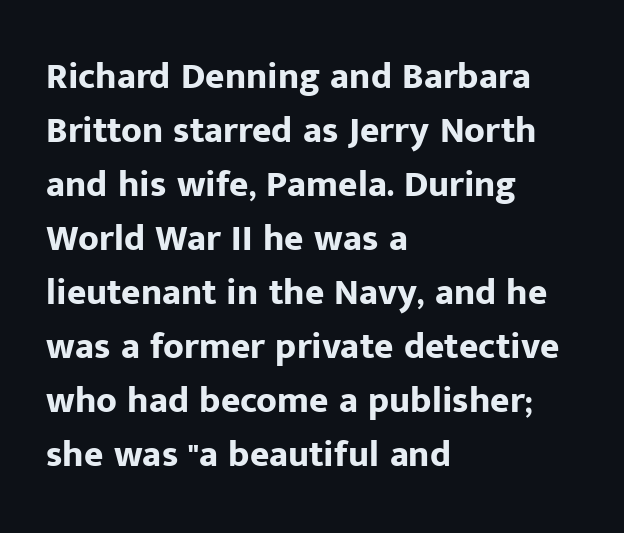
{"serif": "no", "italic": "no", "bold": "yes", "weight": "bold", "width": "normal", "stroke_contrast": "low", "x_height": "medium", "monospaced": "no", "underline": "no", "align": "left", "line_spacing": "normal", "line_spacing_ratio": 1.46, "letter_spacing": "normal", "letter_spacing_em": 0.0, "glyph_px": 37}
